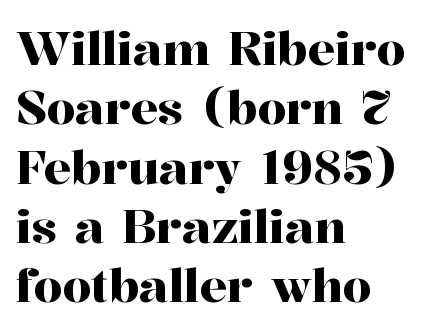
Character widths vary here, with narrow letters taking less room than wide ones. Underline: absent. Spacing between characters is what you'd get straight out of the box. How would I describe the line gaps? Plain and ordinary. The typeface chosen for these lines features serifs. No italicization has been applied; the sample stays upright.
